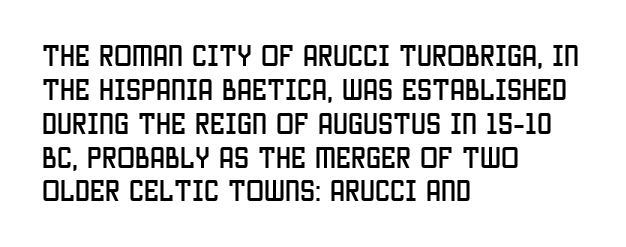
The image shows 24 px text type, upright; set left-aligned, normal line spacing (1.41x), normal letter spacing, not underlined.
